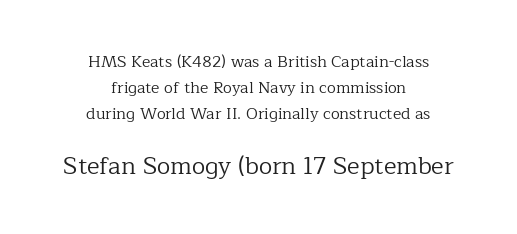
Letter spacing: default. Summary of vertical rhythm: regular, with standard interline spacing. The typeface has the unassuming heft of standard copy or less. The baseline area is clear.
